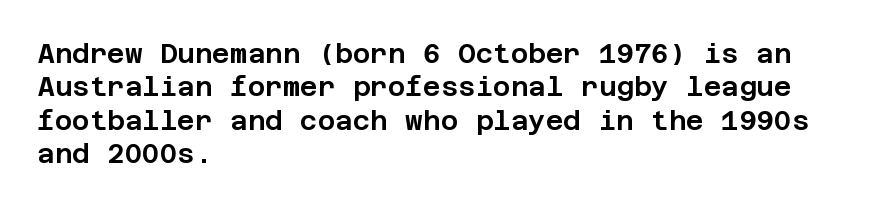
The specimen reads as upright at a glance. The words here are not underlined. Horizontal alignment here is leftward, the default for most running prose. The gaps between neighbouring characters are ordinary and unremarkable.
